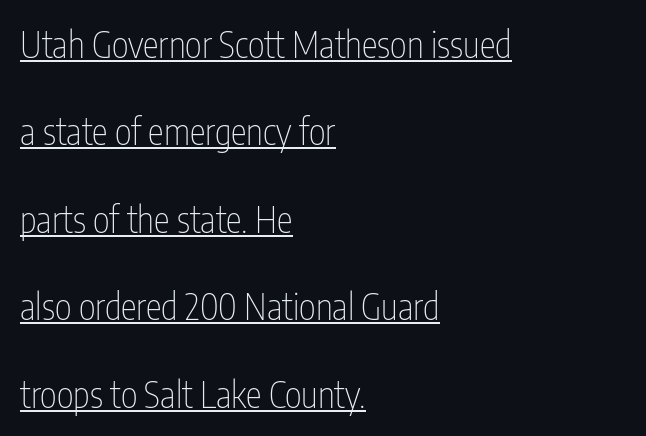
Heft: none added — not bold. The passage shown stacks its lines with a broad gap. Has an underline been added? It has. Glyph-to-glyph distance matches everyday printed text.
